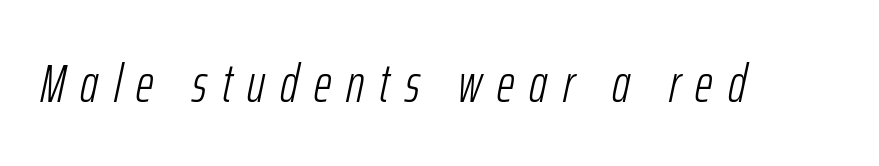
{"italic": "yes", "lean": "right", "slant_degrees": 12, "bold": "no", "weight": "light", "width": "condensed", "stroke_contrast": "low", "x_height": "medium", "monospaced": "no", "underline": "no", "letter_spacing": "wide", "letter_spacing_em": 0.28, "glyph_px": 54}
